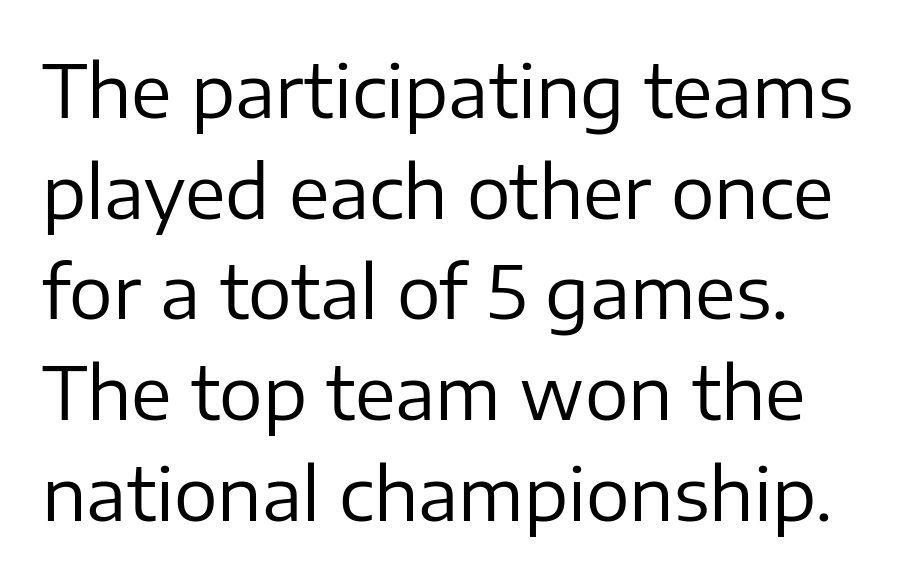
{"serif": "no", "italic": "no", "bold": "no", "weight": "regular", "width": "normal", "stroke_contrast": "low", "x_height": "medium", "monospaced": "no", "underline": "no", "align": "left", "line_spacing": "normal", "line_spacing_ratio": 1.38, "letter_spacing": "normal", "letter_spacing_em": 0.0, "glyph_px": 73}
